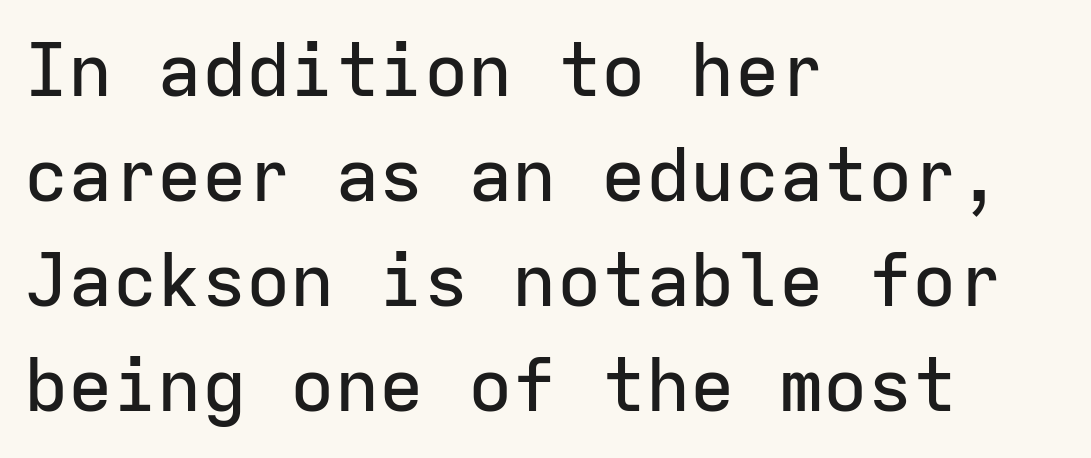
The image shows 74 px sans-serif type, upright, monospaced; set left-aligned, normal line spacing (1.42x), normal letter spacing, not underlined; low stroke contrast and a medium x-height.
